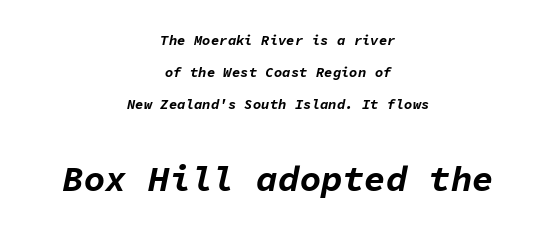
Inter-character spacing is left at the font's built-in metrics. Pretty heavy lettering here — definitely bold. These lines are rendered in a fixed-pitch font. The leading is generous, giving the passage an open texture.
